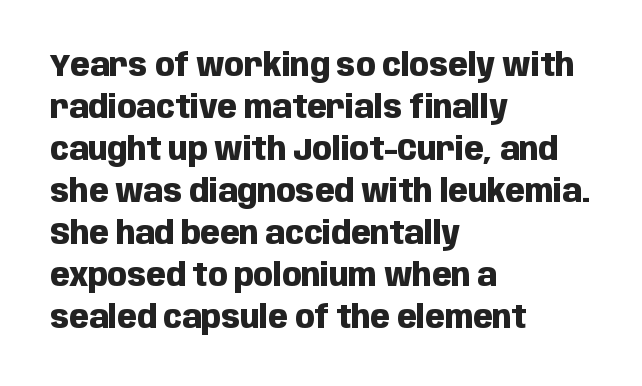
{"serif": "no", "italic": "no", "bold": "yes", "weight": "heavy", "width": "condensed", "stroke_contrast": "low", "x_height": "large", "monospaced": "no", "underline": "no", "align": "left", "line_spacing": "normal", "line_spacing_ratio": 1.31, "letter_spacing": "normal", "letter_spacing_em": 0.0, "glyph_px": 32}
